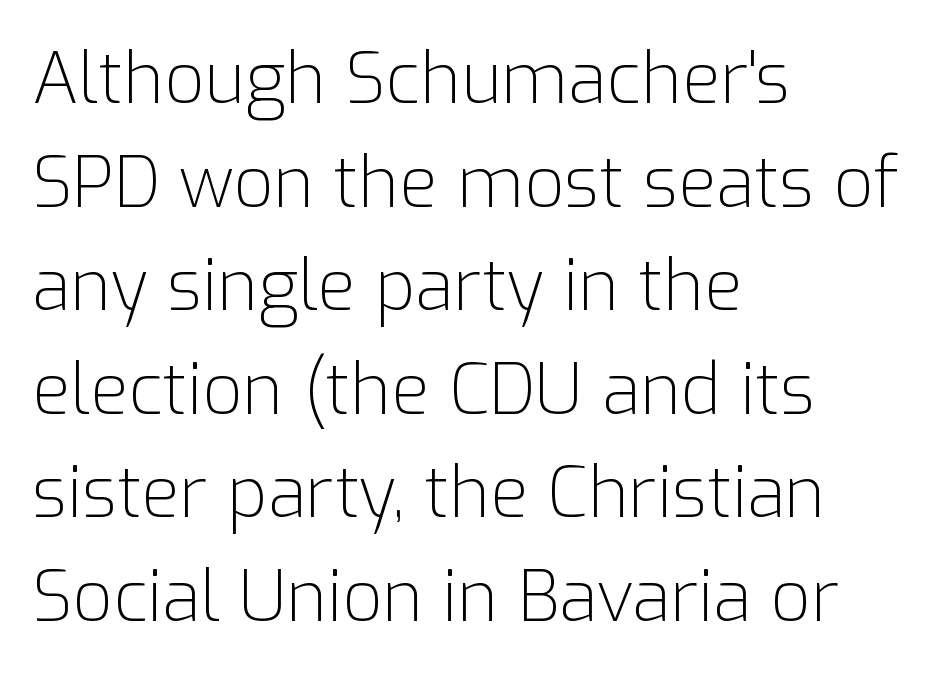
Q: Is the text bold? A: No.
Q: Is the text italic (slanted)? A: No, it is upright.
Q: Is the typeface a serif or a sans-serif typeface? A: Sans-serif.
Q: Is the text underlined? A: No.
Q: How is the paragraph aligned? A: Left-aligned.
Q: Is the spacing between letters normal or unusually wide? A: Normal.
Q: Is the spacing between lines tight, normal or loose? A: Normal.
Q: Width (condensed, normal, or wide)? A: Normal.
Q: Stroke contrast? A: Low.
Q: x-height? A: Medium.
Q: Monospaced? A: No.
